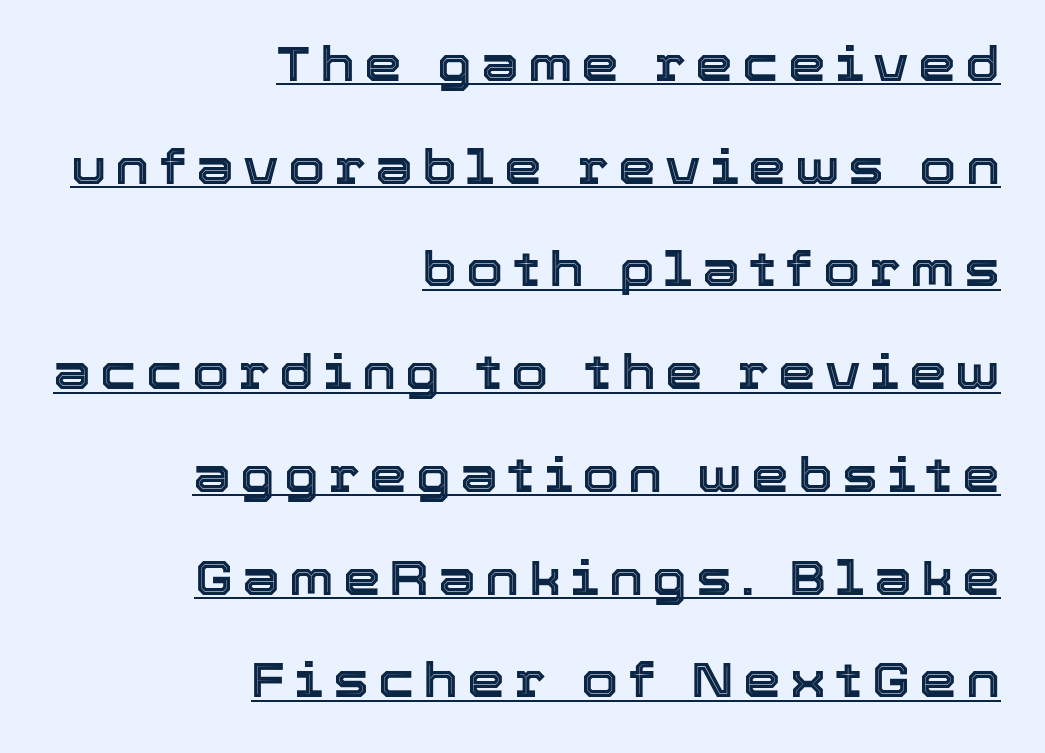
The image shows 48 px text type, upright; set right-aligned, loose line spacing (2.14x), underlined; a medium x-height.
